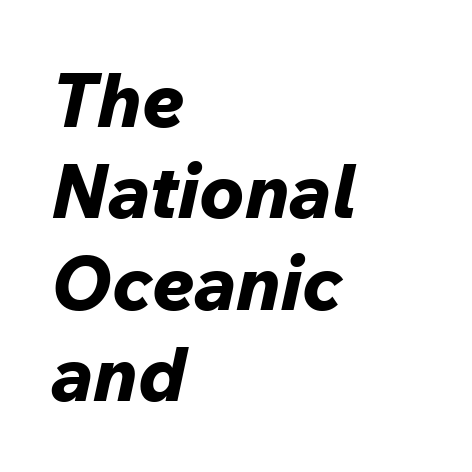
The specimen omits any rule beneath the text block's lines. These lines carry a lot of weight — the face is fully bold. Italic? Definitely — the glyphs are oblique. You could call the tracking neutral — neither tight nor loose.
